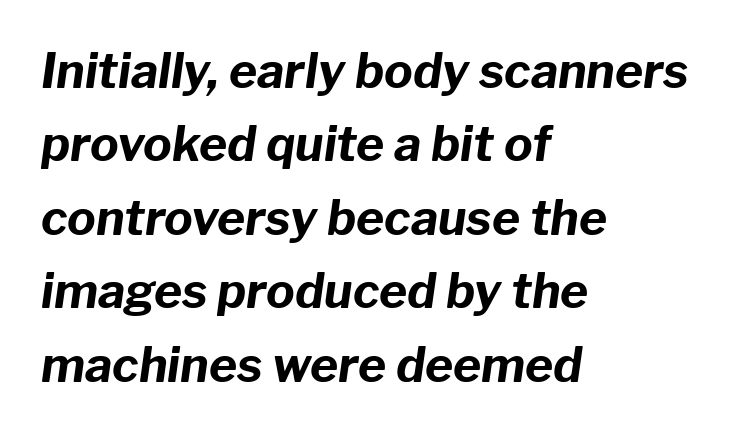
The image shows 48 px bold type, italic (leaning right); set left-aligned, normal line spacing (1.53x), normal letter spacing, not underlined; low stroke contrast and a medium x-height.
